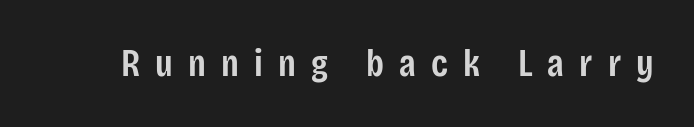
Q: Is the text bold? A: Semi-bold.
Q: Is the text italic (slanted)? A: No, it is upright.
Q: Is the typeface a serif or a sans-serif typeface? A: Sans-serif.
Q: Is the text underlined? A: No.
Q: Is the spacing between letters normal or unusually wide? A: Unusually wide.
Q: Width (condensed, normal, or wide)? A: Condensed.
Q: Stroke contrast? A: Low.
Q: x-height? A: Large.
Q: Monospaced? A: No.
